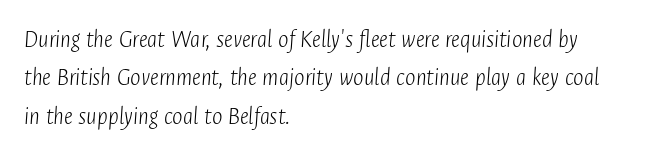
The image shows 25 px text type, italic (leaning right); set left-aligned, normal line spacing (1.54x), normal letter spacing, not underlined.
